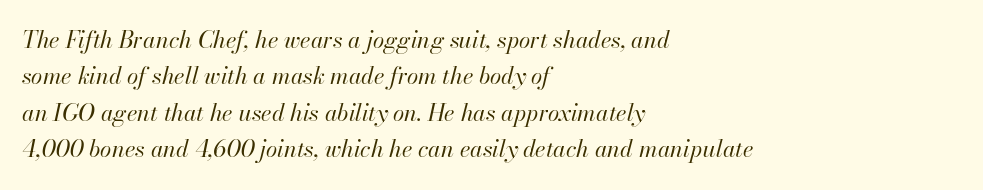
The image shows 23 px text type, italic (leaning right); set left-aligned, normal line spacing (1.58x), normal letter spacing, not underlined.
